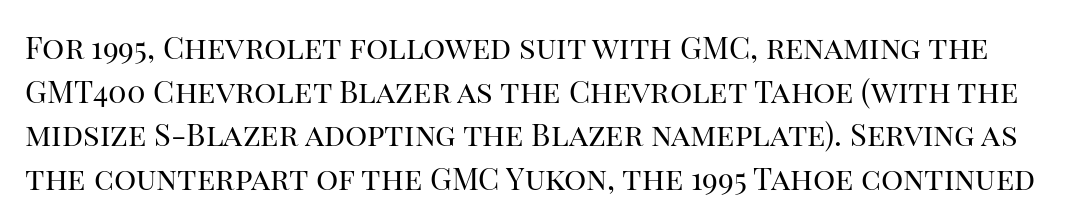
The image shows 31 px regular-weight serif type, upright; set normal line spacing (1.41x), normal letter spacing, not underlined; high stroke contrast and a large x-height.
